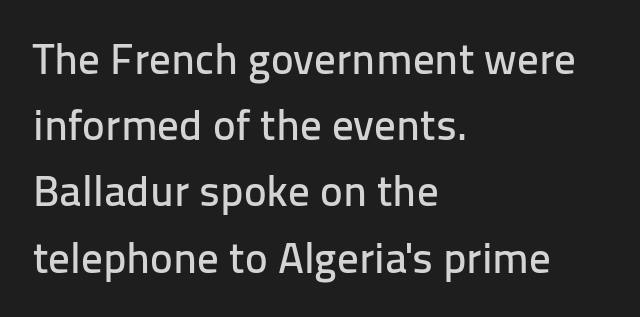
Q: Is the text italic (slanted)? A: No, it is upright.
Q: Is the typeface a serif or a sans-serif typeface? A: Sans-serif.
Q: Is the text underlined? A: No.
Q: How is the paragraph aligned? A: Left-aligned.
Q: Is the spacing between letters normal or unusually wide? A: Normal.
Q: Is the spacing between lines tight, normal or loose? A: Normal.
Q: Width (condensed, normal, or wide)? A: Normal.
Q: Stroke contrast? A: Low.
Q: x-height? A: Medium.
Q: Monospaced? A: No.
